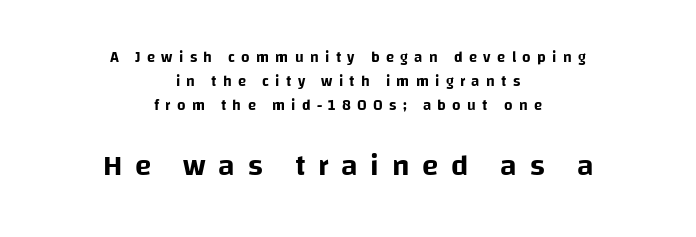
The image shows 30 px sans-serif type, upright; set centered, normal line spacing (1.59x), unusually wide letter spacing (+0.42 em), not underlined; the second (bottom) block is 2.0x larger; low stroke contrast and a large x-height.
